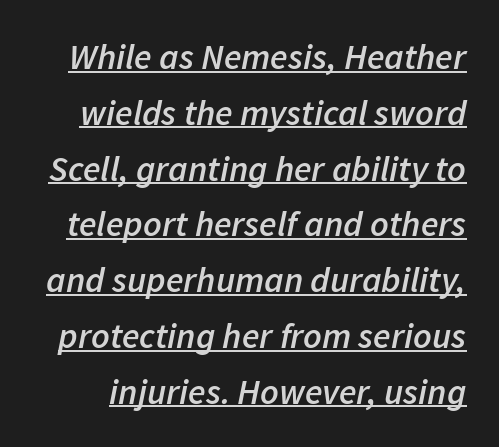
Between one letter and the next there's only the usual sliver of space. Somebody hit Ctrl+U on this one — the words are underlined. The passage shown stacks its lines at a standard gap. The sample has been set in demibold, a notch under bold. Observe the lean: these are italic letterforms. The passage shown is typed in a proportional face where columns would drift.
